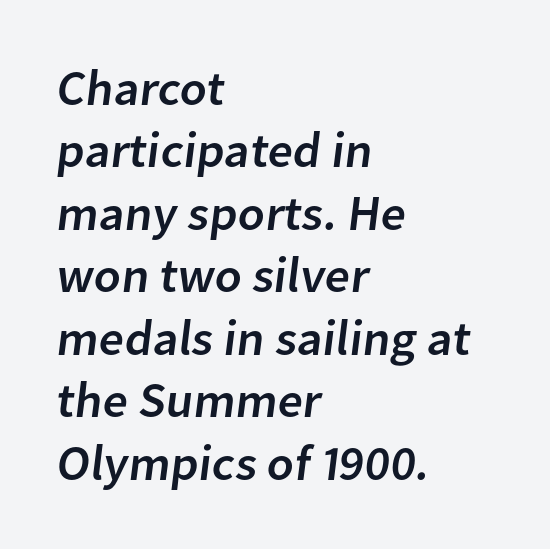
Q: Is the typeface a serif or a sans-serif typeface? A: Sans-serif.
Q: Is the text underlined? A: No.
Q: How is the paragraph aligned? A: Left-aligned.
Q: Is the spacing between letters normal or unusually wide? A: Normal.
Q: Is the spacing between lines tight, normal or loose? A: Normal.
Q: Width (condensed, normal, or wide)? A: Normal.
Q: Stroke contrast? A: Low.
Q: x-height? A: Medium.
Q: Monospaced? A: No.
